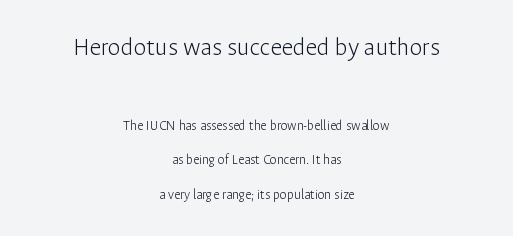
The image shows 26 px text type, upright; set centered, loose line spacing (2.49x), normal letter spacing, not underlined; the first (top) block is 1.86x larger.
